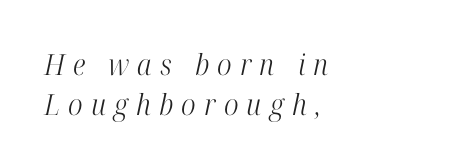
The image shows 29 px light, condensed serif type, italic (leaning right); set left-aligned, normal line spacing (1.37x), unusually wide letter spacing (+0.28 em), not underlined; high stroke contrast and a medium x-height.
